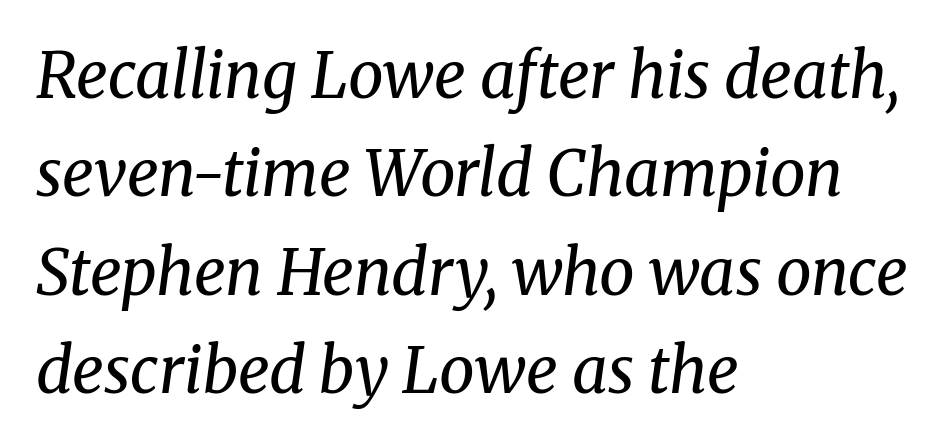
Stem width sits at or under what a default text font uses. This sample is left-justified, so line endings fall wherever the words run out. Compared with ordinary roman type, these characters are visibly tilted. In terms of letterspacing, this is plain default setting.
